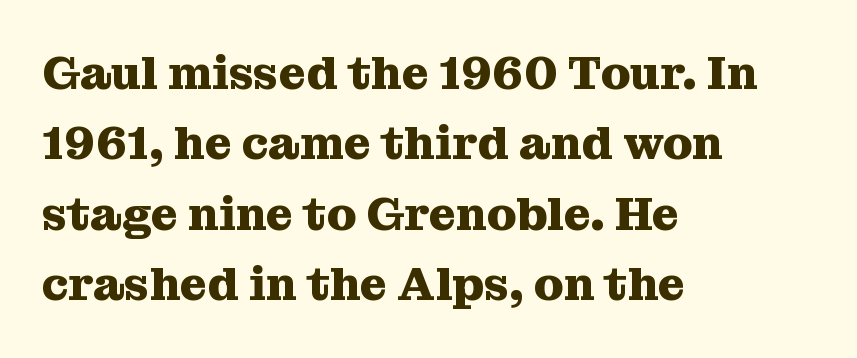
{"serif": "yes", "italic": "no", "bold": "yes", "weight": "heavy", "width": "normal", "stroke_contrast": "medium", "x_height": "medium", "monospaced": "no", "underline": "no", "align": "left", "line_spacing": "normal", "line_spacing_ratio": 1.5, "letter_spacing": "normal", "letter_spacing_em": 0.0, "glyph_px": 47}
